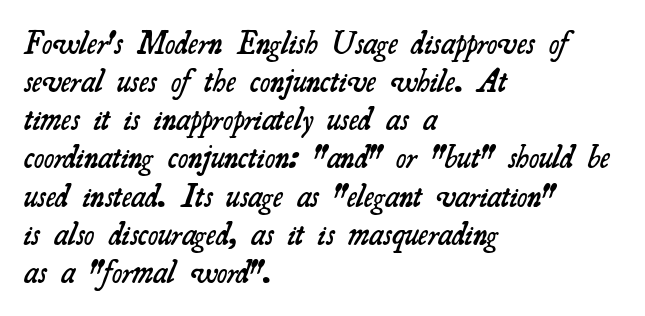
{"serif": "yes", "bold": "semi", "weight": "semibold", "width": "normal", "stroke_contrast": "medium", "x_height": "small", "monospaced": "no", "underline": "no", "align": "left", "line_spacing_ratio": 1.23, "letter_spacing": "normal", "letter_spacing_em": 0.0, "glyph_px": 31}
